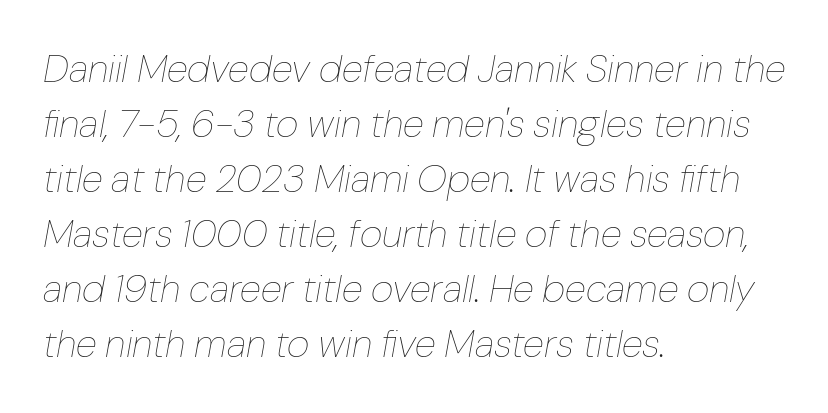
{"italic": "yes", "lean": "right", "slant_degrees": 10, "bold": "no", "weight": "thin", "width": "normal", "stroke_contrast": "low", "x_height": "medium", "monospaced": "no", "underline": "no", "align": "left", "line_spacing": "normal", "line_spacing_ratio": 1.41, "letter_spacing": "normal", "letter_spacing_em": 0.0, "glyph_px": 39}
